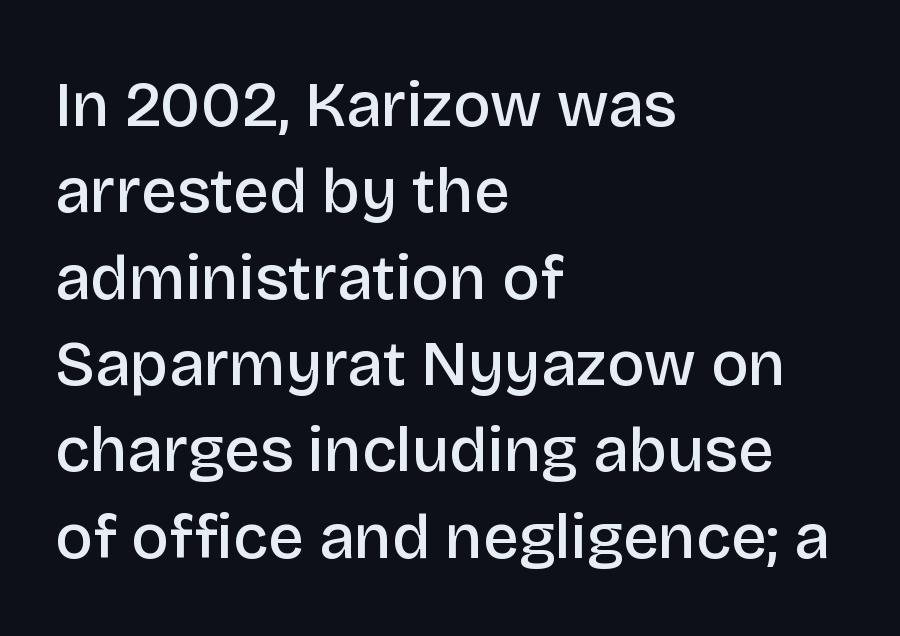
The image shows 63 px semibold sans-serif type, upright; set left-aligned, normal line spacing (1.37x), normal letter spacing, not underlined; low stroke contrast and a large x-height.
